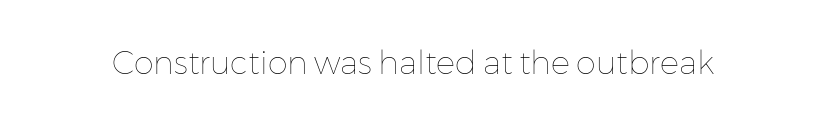
The image shows 32 px thin type, upright; set normal letter spacing, not underlined; low stroke contrast and a medium x-height.
